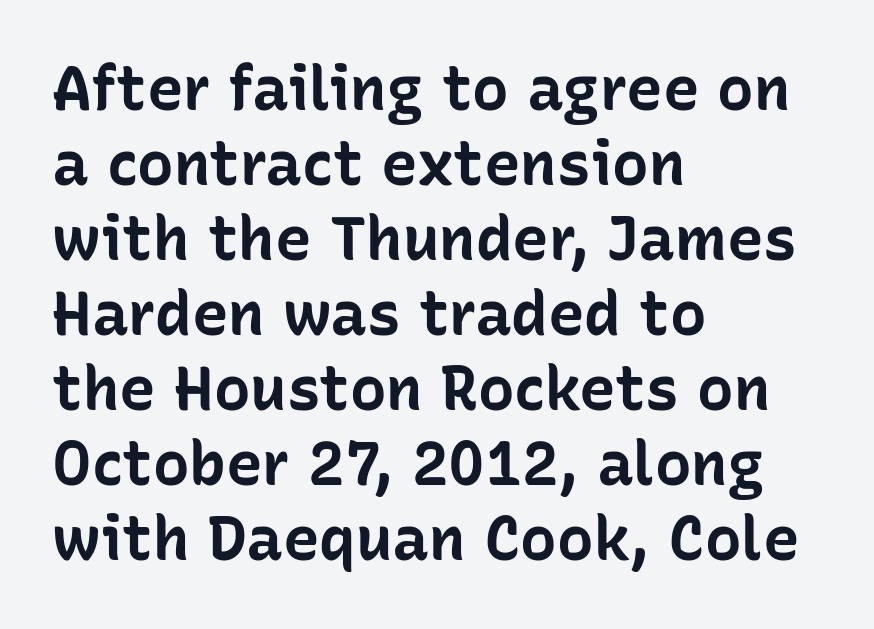
Q: Is the text bold? A: Yes.
Q: Is the text italic (slanted)? A: No, it is upright.
Q: Is the typeface a serif or a sans-serif typeface? A: Sans-serif.
Q: Is the text underlined? A: No.
Q: How is the paragraph aligned? A: Left-aligned.
Q: Is the spacing between letters normal or unusually wide? A: Normal.
Q: Width (condensed, normal, or wide)? A: Normal.
Q: Stroke contrast? A: Low.
Q: x-height? A: Medium.
Q: Monospaced? A: No.
